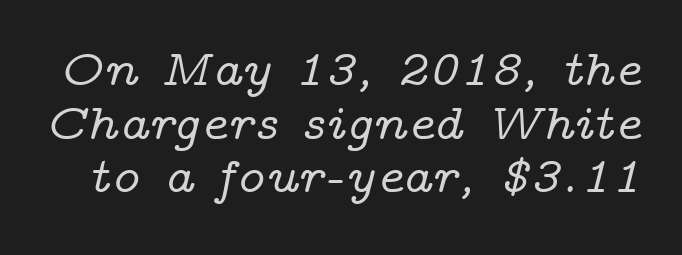
{"serif": "yes", "italic": "yes", "lean": "right", "slant_degrees": 14, "width": "wide", "stroke_contrast": "low", "x_height": "medium", "monospaced": "no", "underline": "no", "line_spacing": "tight", "line_spacing_ratio": 1.05, "letter_spacing": "normal", "letter_spacing_em": 0.0, "glyph_px": 51}
